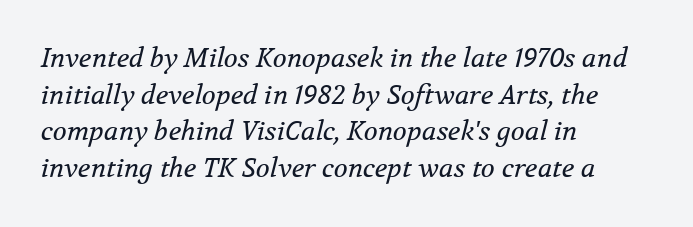
Q: Is the text bold? A: No.
Q: Is the text italic (slanted)? A: Yes, it leans right by about 12 degrees.
Q: Is the text underlined? A: No.
Q: How is the paragraph aligned? A: Left-aligned.
Q: Is the spacing between letters normal or unusually wide? A: Normal.
Q: Is the spacing between lines tight, normal or loose? A: Normal.
